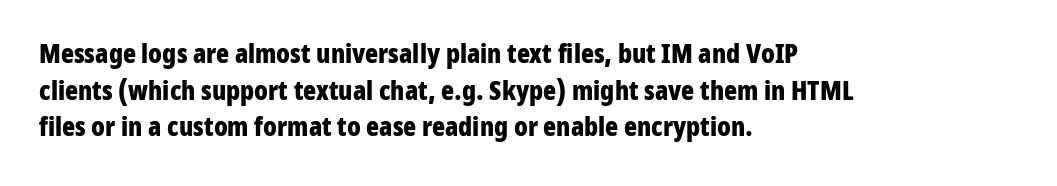
The image shows 27 px bold type, upright; set left-aligned, normal line spacing (1.36x), normal letter spacing, not underlined.
